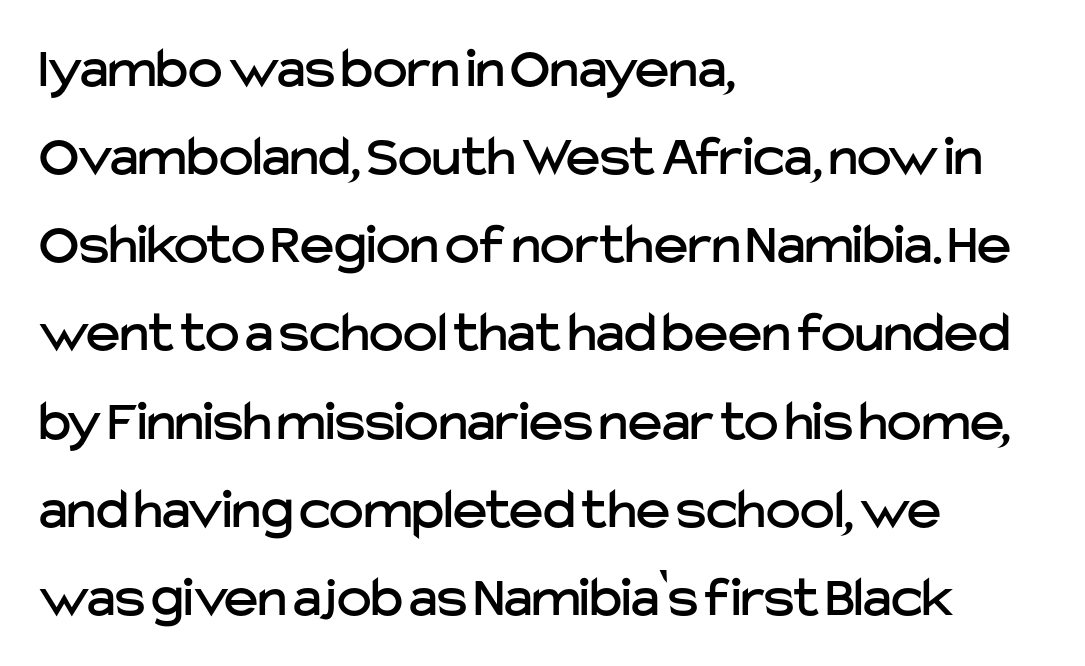
Q: Is the text italic (slanted)? A: No, it is upright.
Q: Is the typeface a serif or a sans-serif typeface? A: Sans-serif.
Q: Is the text underlined? A: No.
Q: How is the paragraph aligned? A: Left-aligned.
Q: Is the spacing between letters normal or unusually wide? A: Normal.
Q: Is the spacing between lines tight, normal or loose? A: Normal.
Q: Width (condensed, normal, or wide)? A: Normal.
Q: Stroke contrast? A: Low.
Q: x-height? A: Medium.
Q: Monospaced? A: No.
